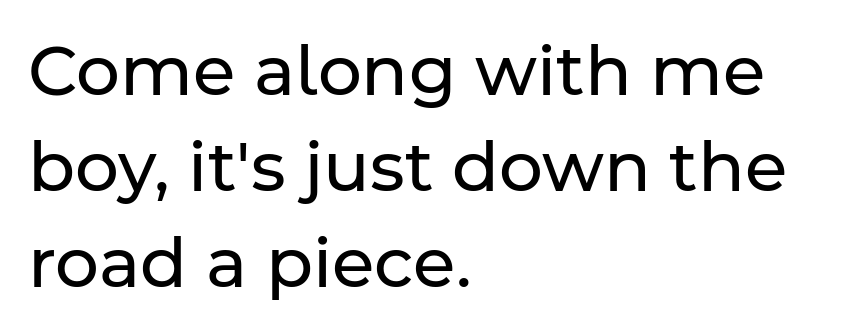
Q: Is the text bold? A: No.
Q: Is the text italic (slanted)? A: No, it is upright.
Q: Is the typeface a serif or a sans-serif typeface? A: Sans-serif.
Q: Is the text underlined? A: No.
Q: How is the paragraph aligned? A: Left-aligned.
Q: Is the spacing between letters normal or unusually wide? A: Normal.
Q: Is the spacing between lines tight, normal or loose? A: Normal.
Q: Width (condensed, normal, or wide)? A: Normal.
Q: Stroke contrast? A: Low.
Q: x-height? A: Medium.
Q: Monospaced? A: No.
